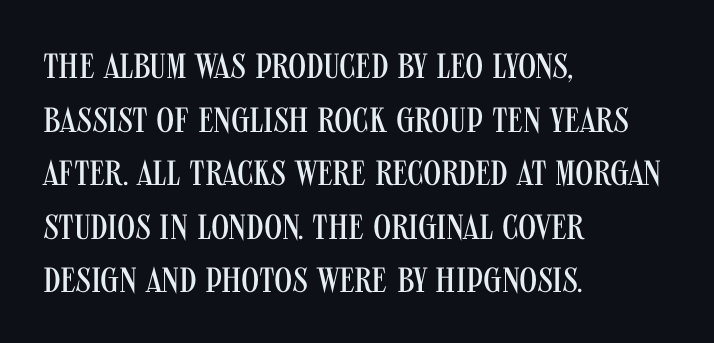
{"serif": "no", "italic": "no", "bold": "no", "weight": "regular", "width": "condensed", "stroke_contrast": "medium", "x_height": "large", "monospaced": "no", "underline": "no", "align": "left", "line_spacing": "normal", "line_spacing_ratio": 1.53, "letter_spacing": "normal", "letter_spacing_em": 0.0, "glyph_px": 35}
